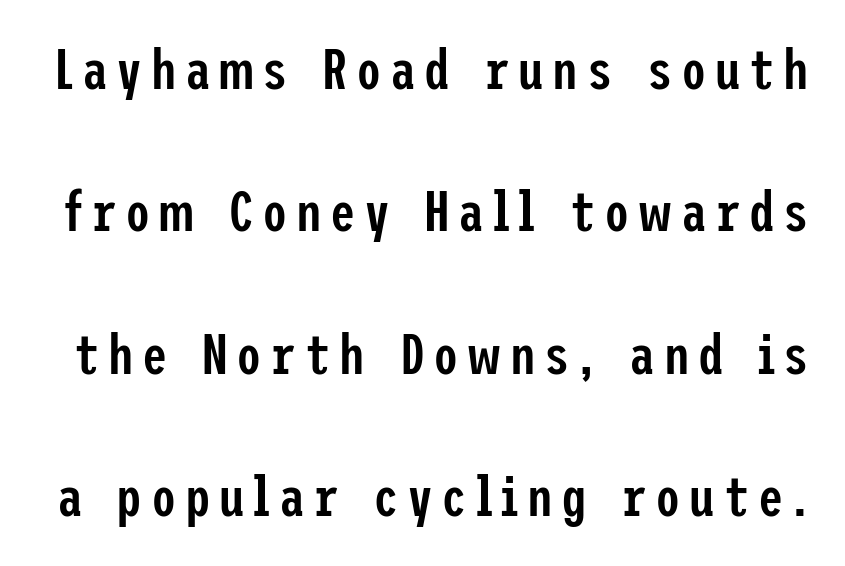
{"serif": "no", "italic": "no", "bold": "semi", "weight": "semibold", "width": "condensed", "stroke_contrast": "low", "x_height": "medium", "underline": "no", "line_spacing": "loose", "line_spacing_ratio": 2.5, "glyph_px": 57}
